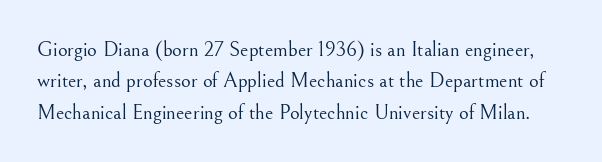
{"italic": "no", "bold": "no", "underline": "no", "line_spacing": "normal", "line_spacing_ratio": 1.5, "letter_spacing": "normal", "letter_spacing_em": 0.0, "glyph_px": 21}
